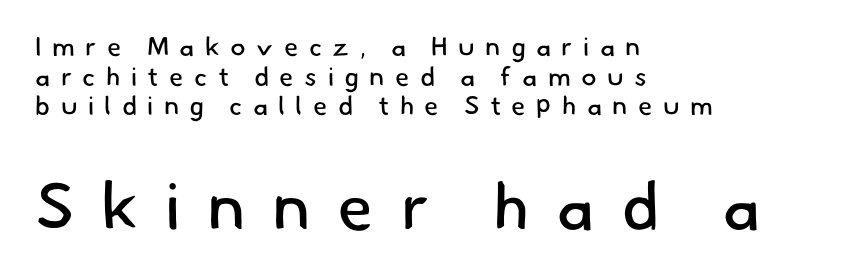
Character size in the trailing block exceeds that of the leading block. The designer went with a sans here, leaving each stem footless. These lines stack with their left ends in a neat column. The space beneath each line is pristine and unruled. Leading: reduced. Here the designer chose a conventional face with non-uniform glyph widths.
